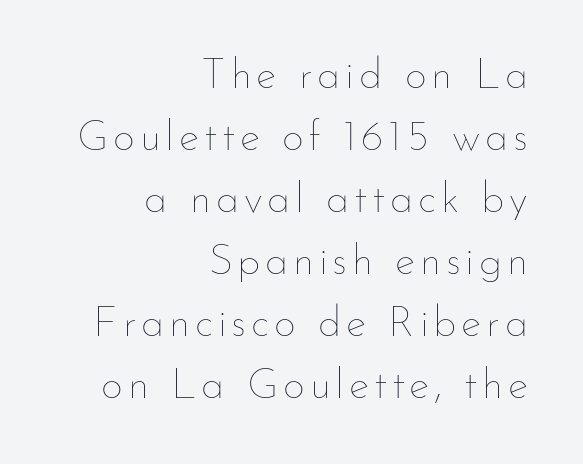
The image shows 43 px thin type, upright; set right-aligned, normal line spacing (1.44x), not underlined; low stroke contrast and a small x-height.
